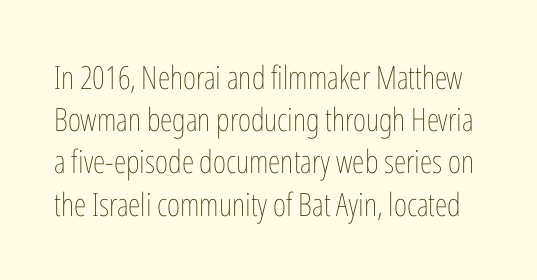
{"italic": "no", "bold": "no", "weight": "thin", "width": "condensed", "stroke_contrast": "low", "x_height": "medium", "monospaced": "no", "underline": "no", "line_spacing": "normal", "line_spacing_ratio": 1.32, "letter_spacing": "normal", "letter_spacing_em": 0.0, "glyph_px": 32}
